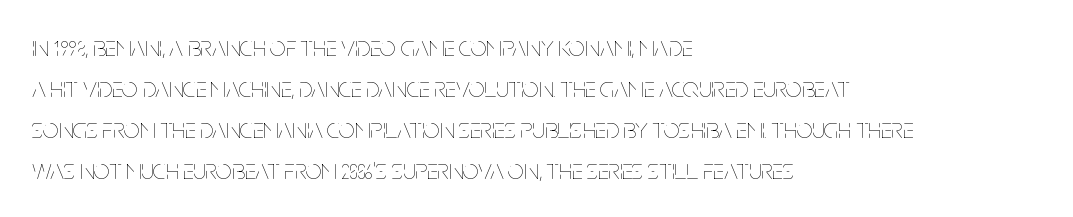
The image shows 28 px thin, condensed type, upright; set left-aligned, normal line spacing (1.47x), normal letter spacing, not underlined; low stroke contrast and a large x-height.
